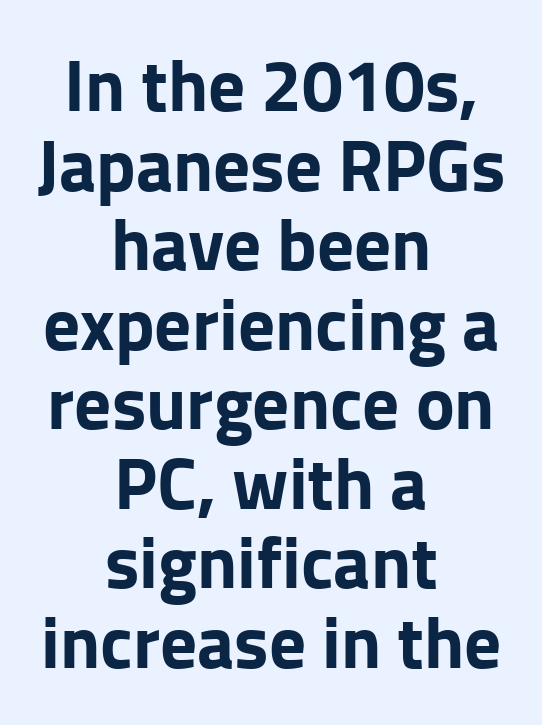
Honestly, the rows look squashed on top of each other. Vertical strokes here are truly vertical. Here the designer chose a conventional face with non-uniform glyph widths. Type without underlining.
